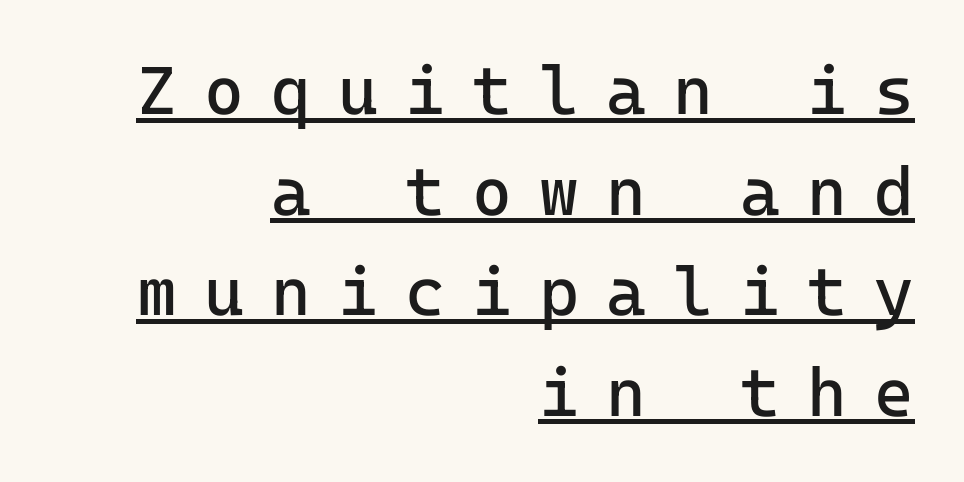
Posture: upright roman. The passage shown is not bold in any degree. This sample carries an underscore along the baseline area. To sum up the face: it is a sans, with no serifs. Layout note: lines flush right. These lines sit exactly where default settings would place them.
